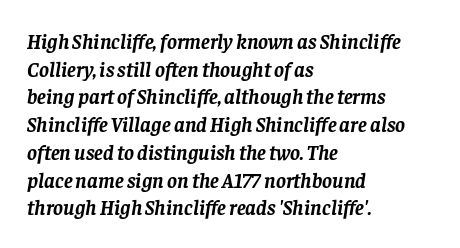
Q: Is the text bold? A: Yes.
Q: Is the text italic (slanted)? A: Yes, it leans right by about 8 degrees.
Q: Is the text underlined? A: No.
Q: How is the paragraph aligned? A: Left-aligned.
Q: Is the spacing between letters normal or unusually wide? A: Normal.
Q: Is the spacing between lines tight, normal or loose? A: Normal.
